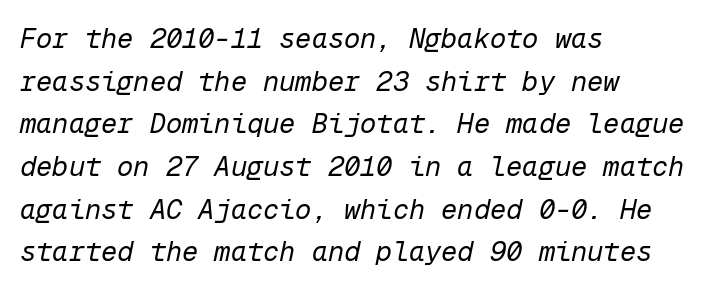
Q: Is the text bold? A: No.
Q: Is the text italic (slanted)? A: Yes, it leans right by about 12 degrees.
Q: Is the text underlined? A: No.
Q: How is the paragraph aligned? A: Left-aligned.
Q: Is the spacing between letters normal or unusually wide? A: Normal.
Q: Is the spacing between lines tight, normal or loose? A: Normal.
